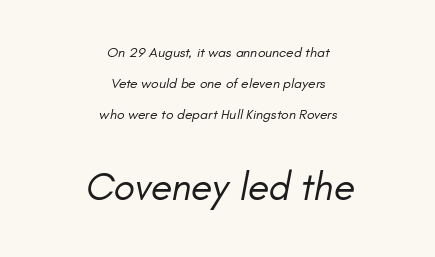
The image shows 39 px regular-weight sans-serif type; set centered, loose line spacing (2.21x), normal letter spacing, not underlined; the second (bottom) block is 2.79x larger; low stroke contrast and a small x-height.
